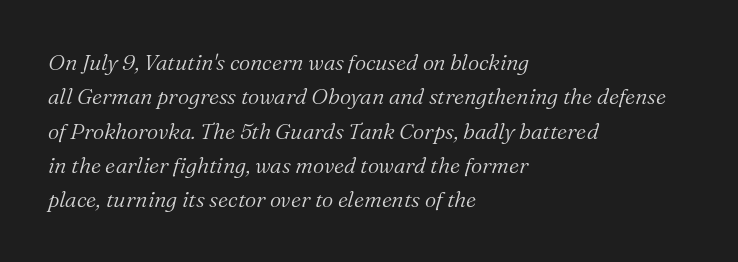
Q: Is the text bold? A: No.
Q: Is the text italic (slanted)? A: Yes, it leans right by about 16 degrees.
Q: Is the text underlined? A: No.
Q: How is the paragraph aligned? A: Left-aligned.
Q: Is the spacing between letters normal or unusually wide? A: Normal.
Q: Is the spacing between lines tight, normal or loose? A: Normal.
